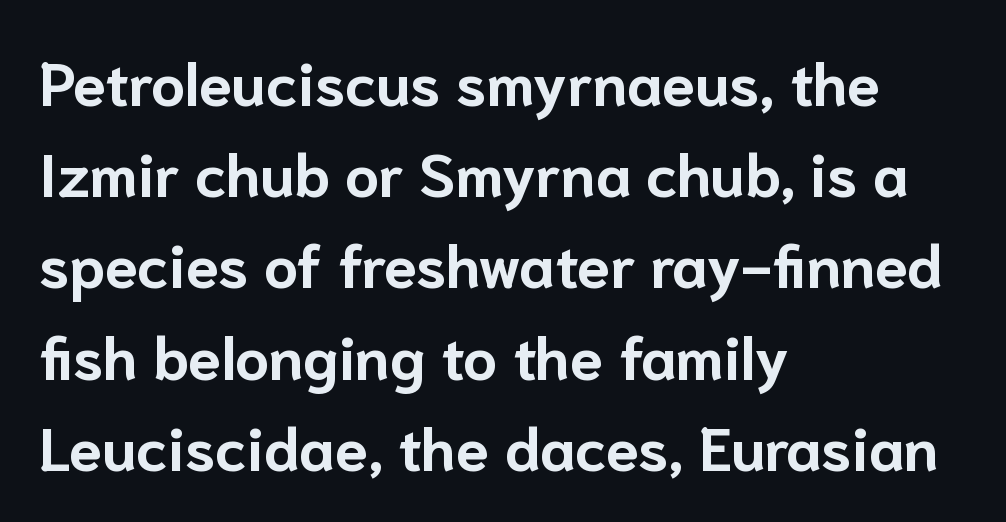
The rendering anchors every line to the left-hand side. A typesetter would call this proportional, since set widths differ per character. Does extra space separate the letters? No, they use regular spacing. Compared with an ordinary text face, these strokes are far heavier — a full bold.
